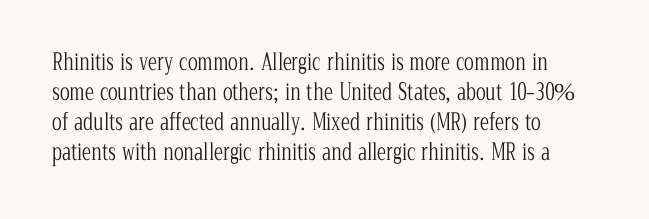
{"italic": "no", "bold": "no", "underline": "no", "align": "left", "line_spacing": "normal", "line_spacing_ratio": 1.31, "letter_spacing": "normal", "letter_spacing_em": 0.0, "glyph_px": 23}
